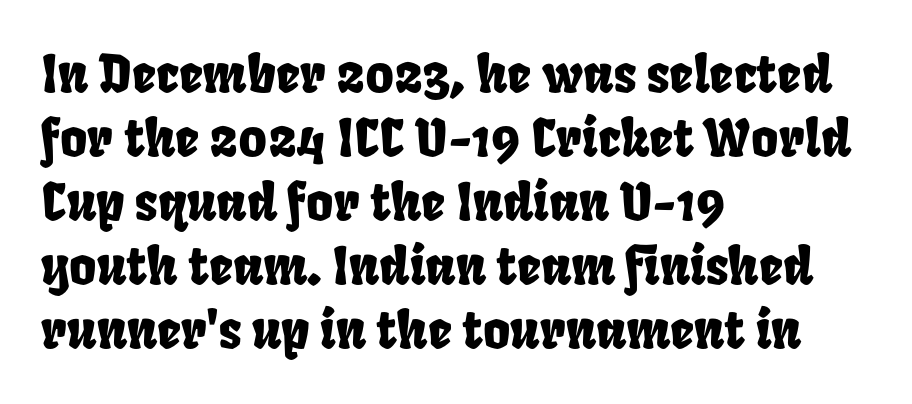
Q: Is the text underlined? A: No.
Q: How is the paragraph aligned? A: Left-aligned.
Q: Is the spacing between letters normal or unusually wide? A: Normal.
Q: Width (condensed, normal, or wide)? A: Condensed.
Q: Stroke contrast? A: Low.
Q: x-height? A: Large.
Q: Monospaced? A: No.
